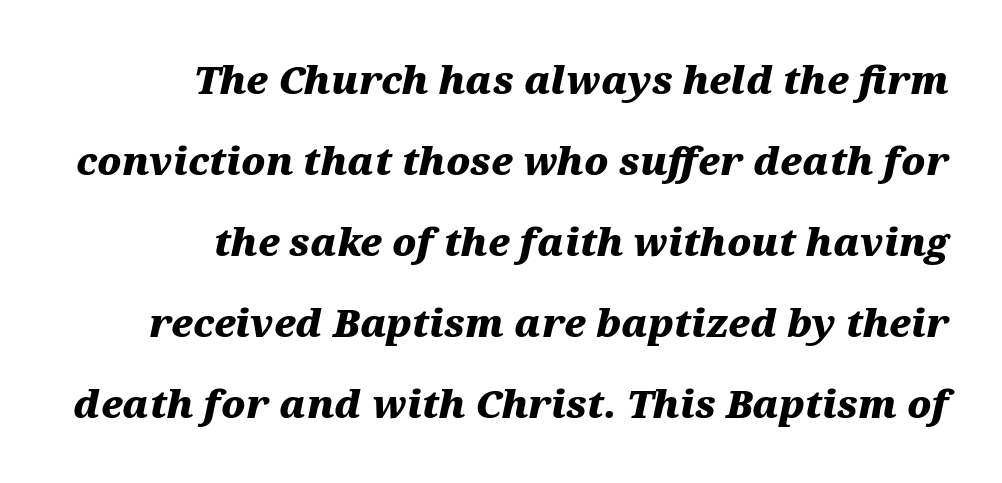
Only glyphs here, with clear space below each row. Would a proofreader flag this as italicized? Yes. Looks like regular typesetting: each glyph gets only the width it needs. The glyphs have the mass of a bold cut. The lines in this sample share a right terminus and differ only in where they begin.
